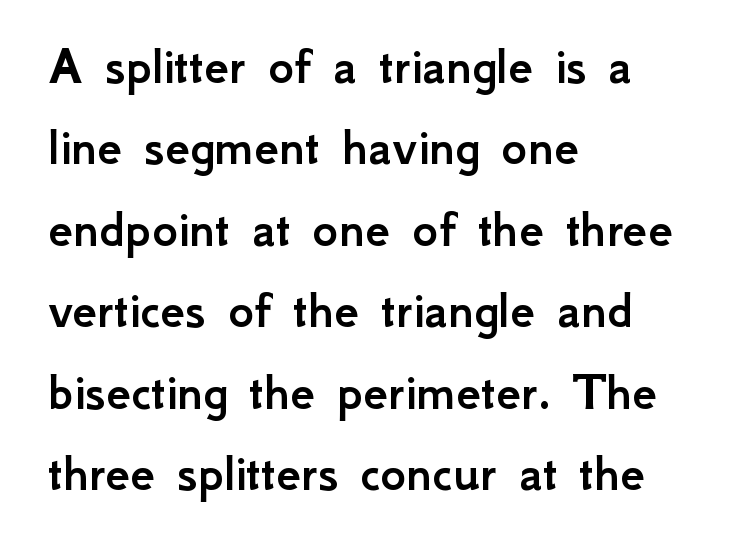
{"serif": "no", "italic": "no", "width": "normal", "stroke_contrast": "low", "x_height": "small", "monospaced": "no", "underline": "no", "align": "left", "line_spacing": "normal", "line_spacing_ratio": 1.48, "letter_spacing": "normal", "letter_spacing_em": 0.0, "glyph_px": 55}
